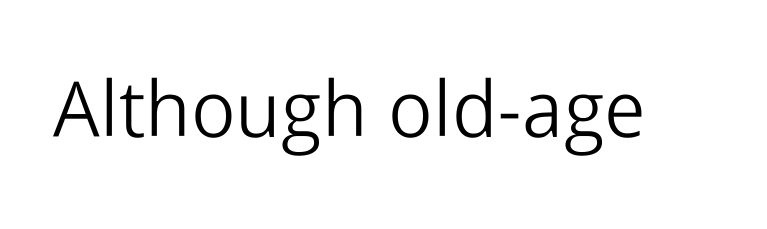
The font family rendered here belongs to the sans-serif group. Every stem runs plumb, perpendicular to the baseline. The letters advance in unequal steps, a hallmark of proportional type. The typeface has the unassuming heft of standard copy or less. Tracking value appears to be zero — textbook default spacing. The zone under the glyphs is completely vacant.
